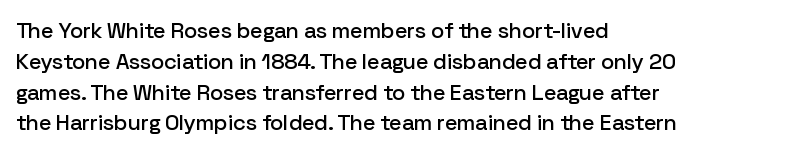
The image shows 22 px text type, upright; set left-aligned, normal line spacing (1.4x), normal letter spacing, not underlined.
